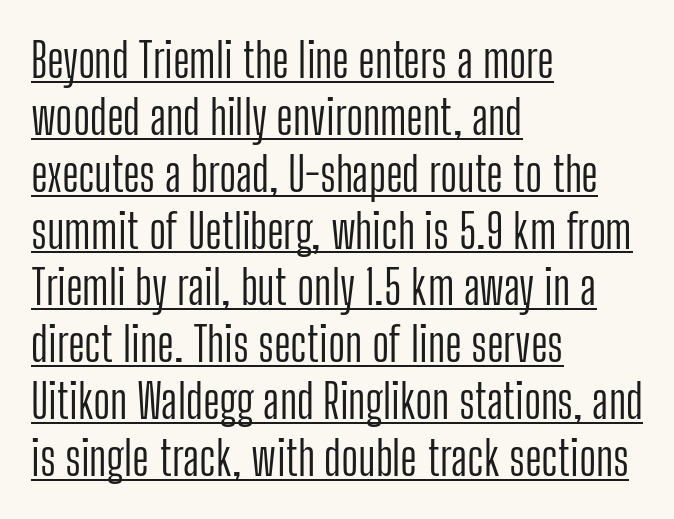
Rendered with straight, roman letterforms. These lines are rendered in a variable-pitch font. The letterforms sit shoulder to shoulder at normal distance. The passage is arranged the way most books set body copy — flush left. Serif or sans? Sans — the stroke terminals are bare.
